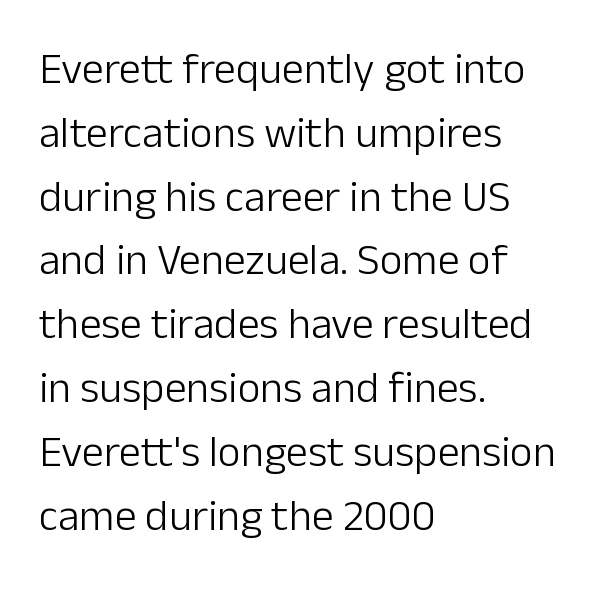
{"serif": "no", "italic": "no", "bold": "no", "weight": "light", "width": "normal", "stroke_contrast": "low", "x_height": "medium", "monospaced": "no", "underline": "no", "align": "left", "line_spacing": "normal", "line_spacing_ratio": 1.45, "letter_spacing": "normal", "letter_spacing_em": 0.0, "glyph_px": 44}
